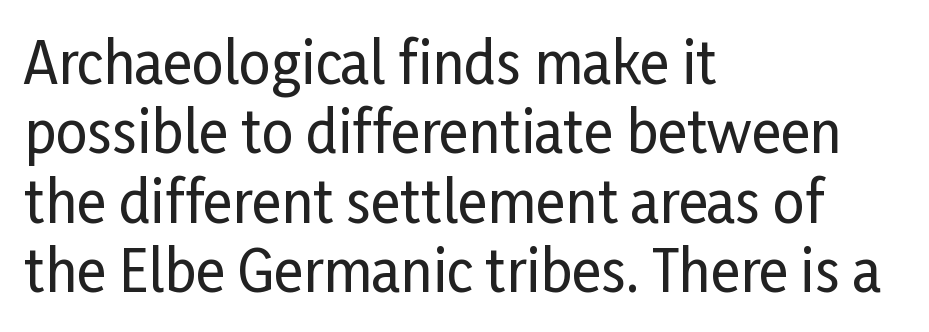
Q: Is the text italic (slanted)? A: No, it is upright.
Q: Is the typeface a serif or a sans-serif typeface? A: Sans-serif.
Q: Is the text underlined? A: No.
Q: How is the paragraph aligned? A: Left-aligned.
Q: Is the spacing between letters normal or unusually wide? A: Normal.
Q: Width (condensed, normal, or wide)? A: Condensed.
Q: Stroke contrast? A: Low.
Q: x-height? A: Medium.
Q: Monospaced? A: No.
